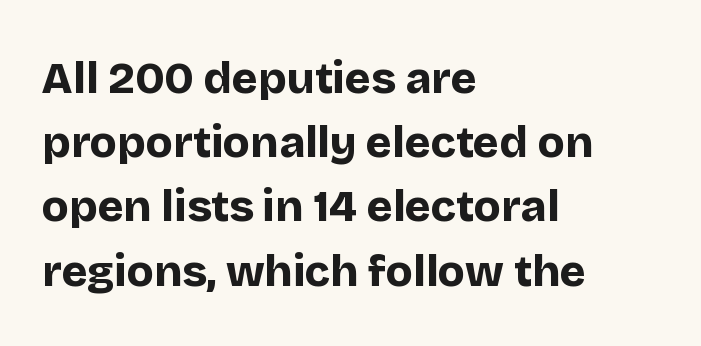
The image shows 44 px bold sans-serif type, upright; set left-aligned, normal line spacing (1.46x), normal letter spacing, not underlined; low stroke contrast and a large x-height.
